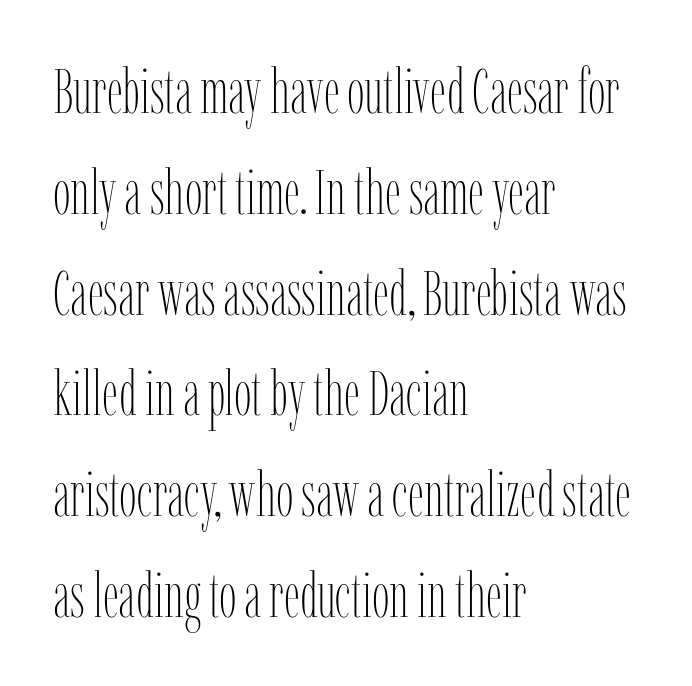
The image shows 63 px thin, condensed type, upright; set left-aligned, normal line spacing (1.6x), normal letter spacing, not underlined; low stroke contrast and a medium x-height.
